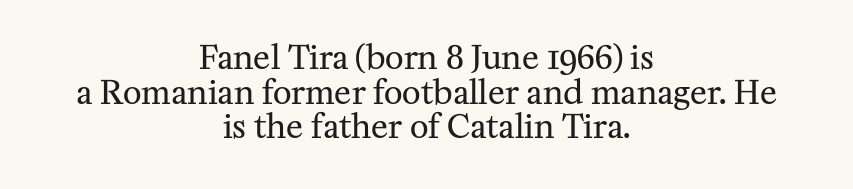
{"serif": "yes", "italic": "no", "bold": "no", "weight": "regular", "width": "normal", "stroke_contrast": "medium", "x_height": "medium", "monospaced": "no", "underline": "no", "align": "center", "line_spacing": "tight", "line_spacing_ratio": 1.08, "letter_spacing": "normal", "letter_spacing_em": 0.0, "glyph_px": 32}
